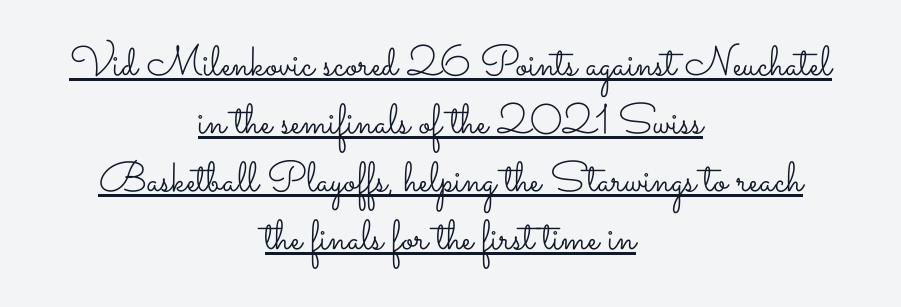
The image shows 42 px light, wide type; set centered, normal line spacing (1.38x), normal letter spacing, underlined; low stroke contrast and a small x-height.
